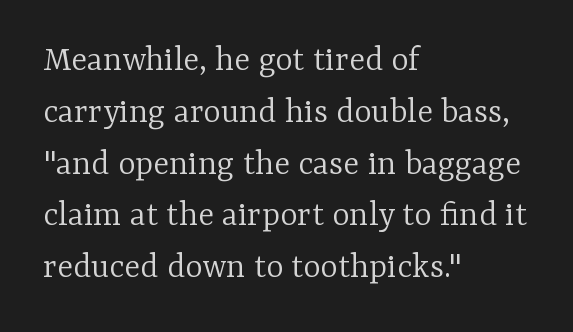
These lines sit exactly where default settings would place them. The letterforms sit at book weight or below. The passage shown is typeset with a serif family. Check under the words: just untouched page. Nope, not italic — everything's standing straight. The passage shown is typed in a proportional face where columns would drift.
